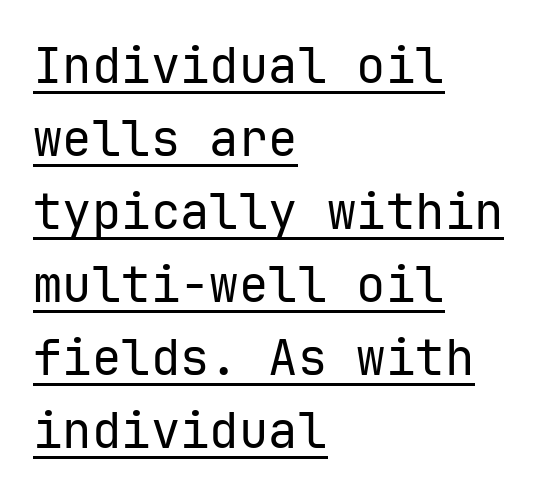
{"serif": "no", "italic": "no", "bold": "no", "weight": "regular", "width": "normal", "stroke_contrast": "low", "x_height": "medium", "monospaced": "yes", "underline": "yes", "align": "left", "line_spacing": "normal", "line_spacing_ratio": 1.49, "letter_spacing": "normal", "letter_spacing_em": 0.0, "glyph_px": 49}
